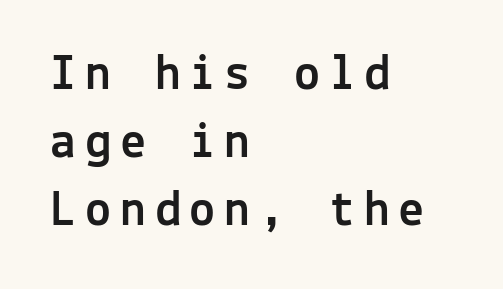
Q: Is the text italic (slanted)? A: No, it is upright.
Q: Is the typeface a serif or a sans-serif typeface? A: Sans-serif.
Q: Is the text underlined? A: No.
Q: How is the paragraph aligned? A: Left-aligned.
Q: Is the spacing between lines tight, normal or loose? A: Normal.
Q: Width (condensed, normal, or wide)? A: Normal.
Q: x-height? A: Medium.
Q: Monospaced? A: Yes.
